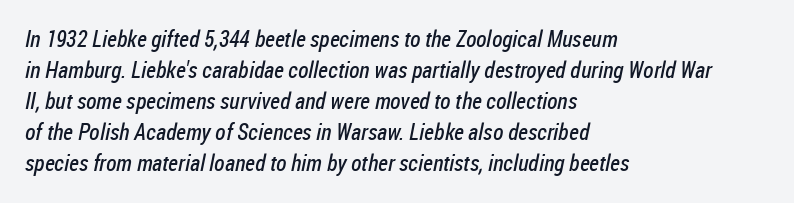
{"bold": "no", "underline": "no", "align": "left", "line_spacing": "normal", "line_spacing_ratio": 1.35, "letter_spacing": "normal", "letter_spacing_em": 0.0, "glyph_px": 23}
